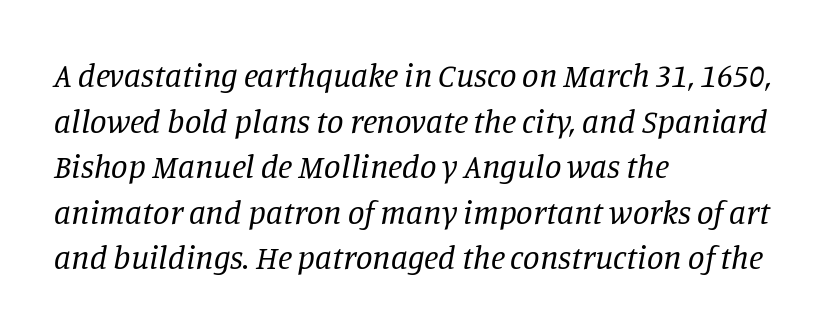
Compared with a typical body face, this is equally light or lighter still. Characters follow at the spacing the type designer built in. The passage is arranged the way most books set body copy — flush left. Unmarked baselines from the first word to the last. When letters slant like this, we call the style italic.
